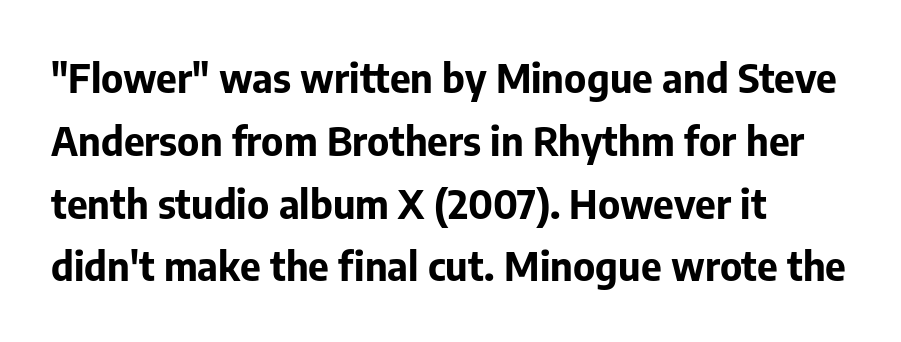
Q: Is the text bold? A: Yes.
Q: Is the text italic (slanted)? A: No, it is upright.
Q: Is the typeface a serif or a sans-serif typeface? A: Sans-serif.
Q: Is the text underlined? A: No.
Q: How is the paragraph aligned? A: Left-aligned.
Q: Is the spacing between letters normal or unusually wide? A: Normal.
Q: Is the spacing between lines tight, normal or loose? A: Normal.
Q: Width (condensed, normal, or wide)? A: Normal.
Q: Stroke contrast? A: Low.
Q: x-height? A: Medium.
Q: Monospaced? A: No.
